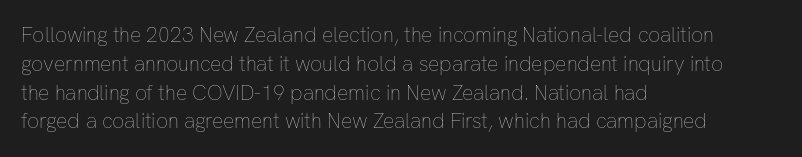
Q: Is the text bold? A: No.
Q: Is the text italic (slanted)? A: No, it is upright.
Q: Is the text underlined? A: No.
Q: How is the paragraph aligned? A: Left-aligned.
Q: Is the spacing between letters normal or unusually wide? A: Normal.
Q: Is the spacing between lines tight, normal or loose? A: Normal.
